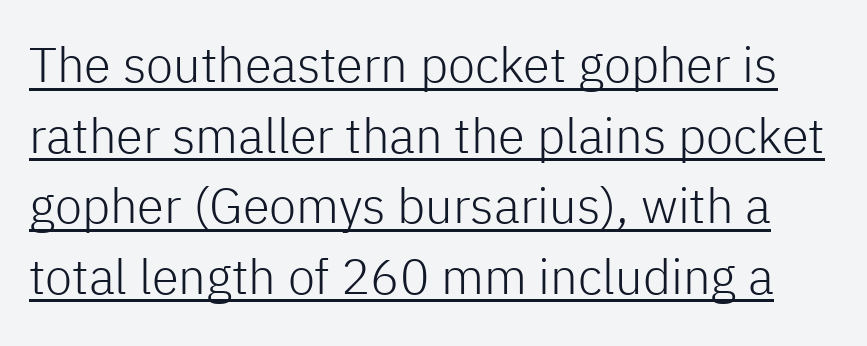
{"serif": "no", "italic": "no", "bold": "no", "weight": "light", "width": "normal", "stroke_contrast": "low", "x_height": "medium", "monospaced": "no", "underline": "yes", "line_spacing": "normal", "line_spacing_ratio": 1.44, "letter_spacing": "normal", "letter_spacing_em": 0.0, "glyph_px": 49}
